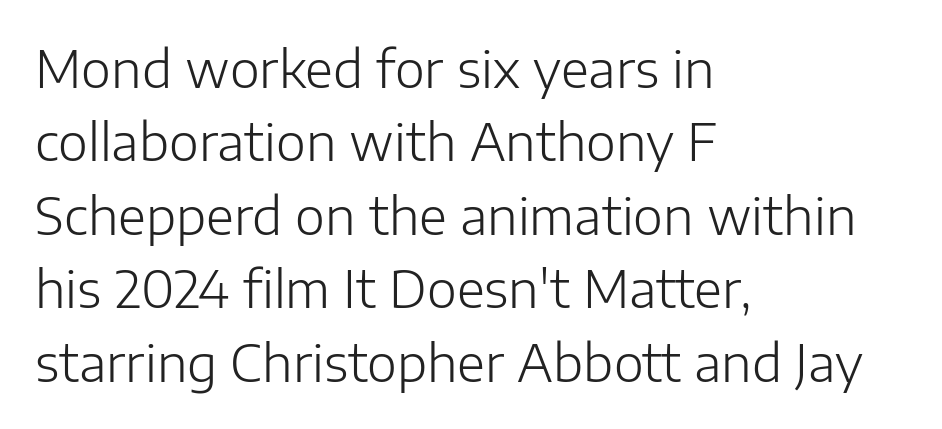
The characters display no serif detailing; their extremities are plain. A light-to-regular cut is what we see here. Proportional: the letters do not fall into vertical columns. A student would call this left alignment; a typographer would say flush left, rag right. Ascenders rise straight up at ninety degrees.
